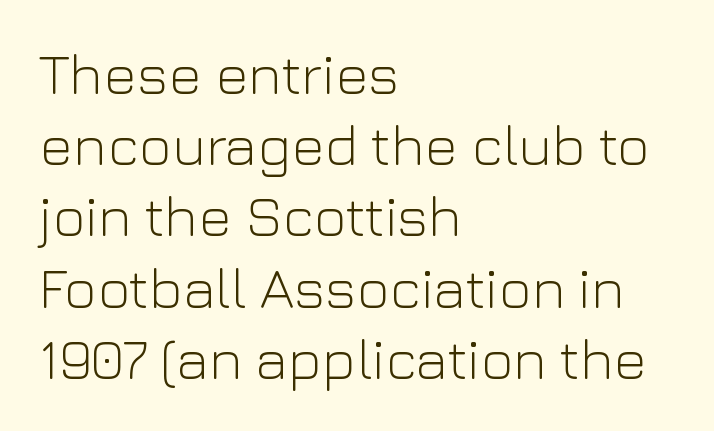
Q: Is the text bold? A: No.
Q: Is the text italic (slanted)? A: No, it is upright.
Q: Is the typeface a serif or a sans-serif typeface? A: Sans-serif.
Q: Is the text underlined? A: No.
Q: How is the paragraph aligned? A: Left-aligned.
Q: Is the spacing between letters normal or unusually wide? A: Normal.
Q: Is the spacing between lines tight, normal or loose? A: Normal.
Q: Width (condensed, normal, or wide)? A: Normal.
Q: Stroke contrast? A: Low.
Q: x-height? A: Medium.
Q: Monospaced? A: No.
